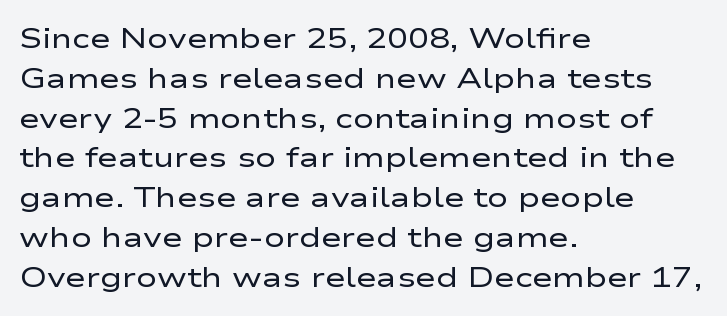
The image shows 28 px regular-weight, wide sans-serif type, upright; set left-aligned, normal line spacing (1.42x), normal letter spacing, not underlined; low stroke contrast and a medium x-height.
